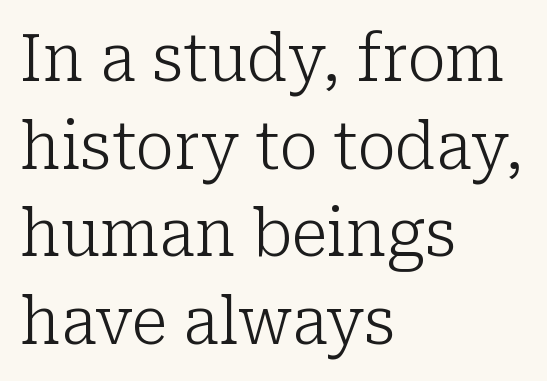
You could not count columns in this text — the font is proportionally spaced. Weight: regular or lighter. The line texture is even and compact thanks to regular tracking. The typeface chosen for these lines features serifs. Quick note: not italic, upright.
